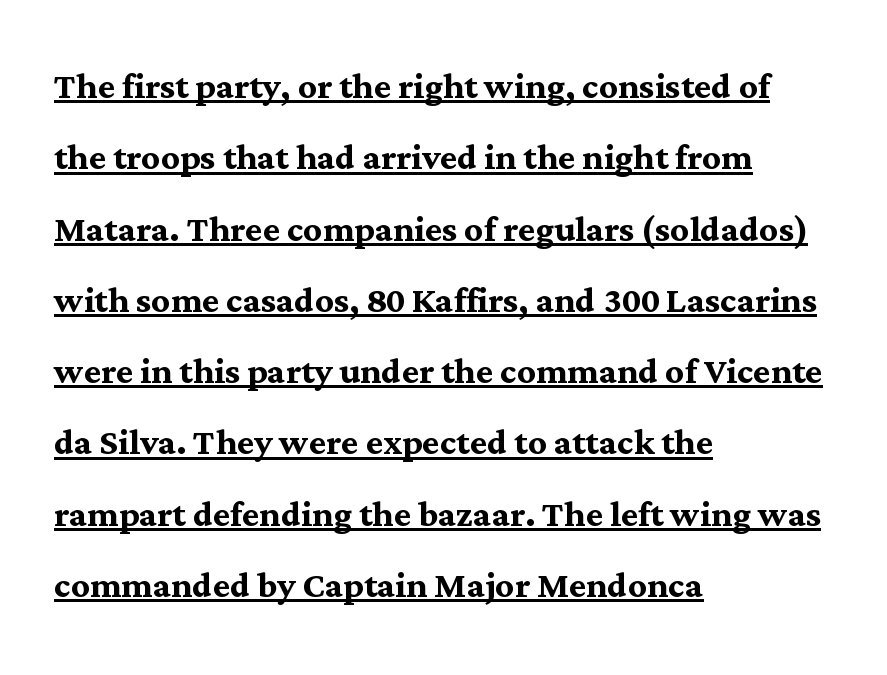
{"serif": "yes", "italic": "no", "bold": "yes", "weight": "semibold", "width": "normal", "stroke_contrast": "medium", "x_height": "medium", "monospaced": "no", "underline": "yes", "align": "left", "line_spacing": "normal", "line_spacing_ratio": 1.55, "letter_spacing": "normal", "letter_spacing_em": 0.0, "glyph_px": 46}
